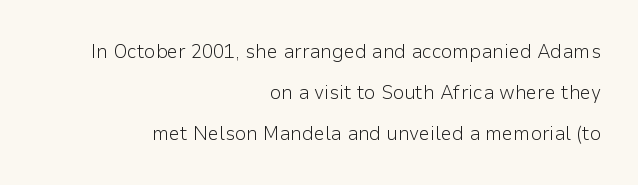
{"italic": "no", "bold": "no", "underline": "no", "align": "right", "line_spacing": "loose", "line_spacing_ratio": 2.05, "letter_spacing": "normal", "letter_spacing_em": 0.0, "glyph_px": 20}
